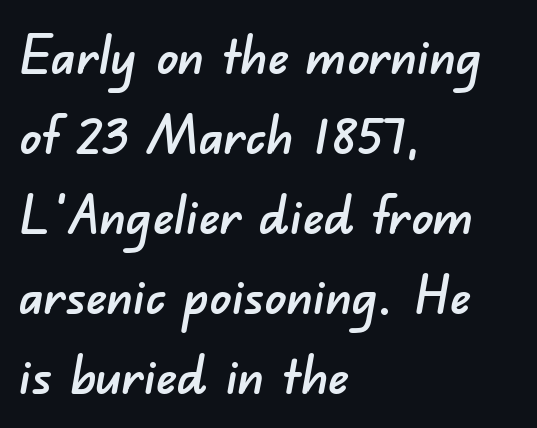
The image shows 53 px sans-serif type; set left-aligned, normal line spacing (1.51x), normal letter spacing, not underlined; low stroke contrast and a small x-height.
